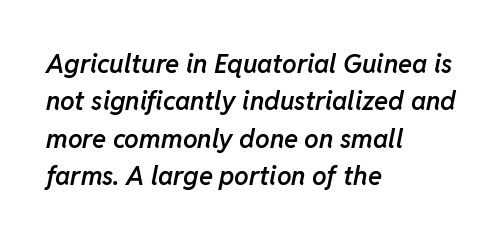
The image shows 26 px text type, italic (leaning right); set left-aligned, normal line spacing (1.44x), normal letter spacing, not underlined.
